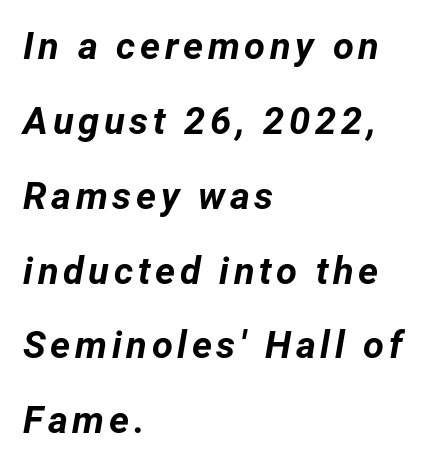
{"italic": "yes", "lean": "right", "slant_degrees": 12, "bold": "yes", "weight": "bold", "width": "normal", "stroke_contrast": "low", "x_height": "medium", "monospaced": "no", "underline": "no", "align": "left", "line_spacing": "loose", "line_spacing_ratio": 1.97, "glyph_px": 38}
